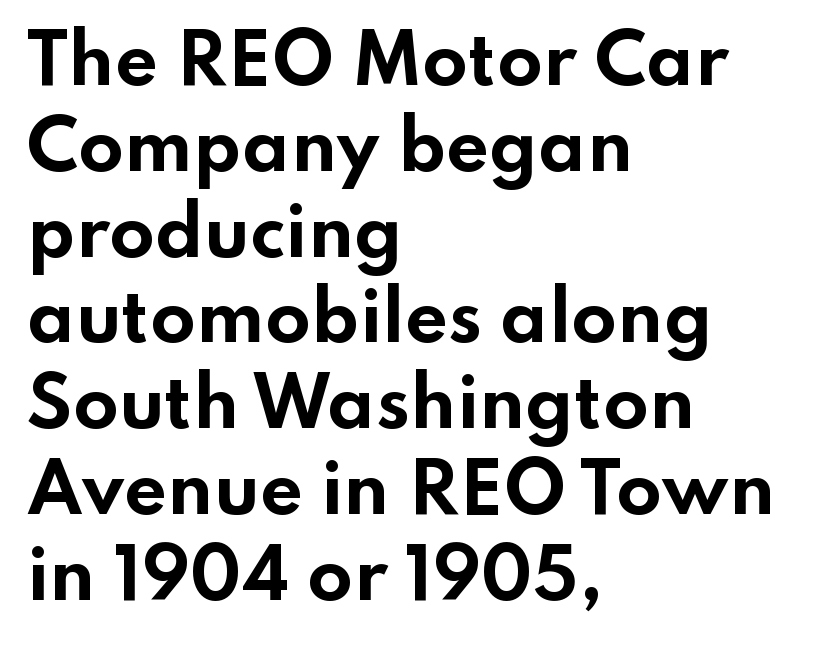
The image shows 67 px bold, wide sans-serif type, upright; set left-aligned, normal line spacing (1.28x), normal letter spacing, not underlined; low stroke contrast and a small x-height.
